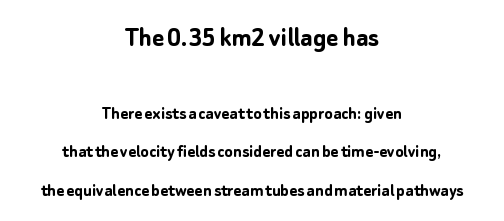
The whitespace from short lines is split evenly between both sides. A dark, heavy texture on the line: the type is bold. Each letter keeps its own natural width here, so spacing adapts to shape. The rendering shows plain stroke endings on the letterforms — a sans-serif design.
